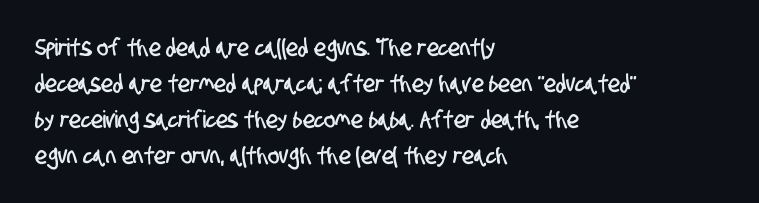
The image shows 24 px text type; set left-aligned, normal line spacing (1.5x), normal letter spacing, not underlined.
